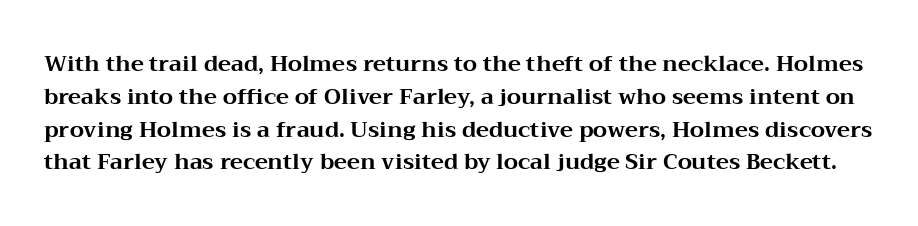
Italic: no, the glyphs are upright roman. Honestly, there is no underline to notice here at all. The lines sit at an ordinary, default distance from one another. Every letter is thick-stroked: bold, no question. Honestly, the letter spacing is just normal — you wouldn't notice it.
